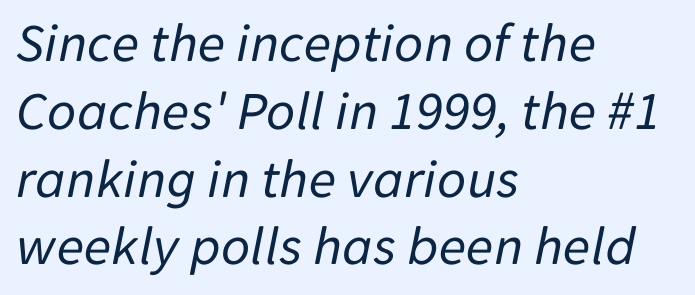
Q: Is the text bold? A: No.
Q: Is the text italic (slanted)? A: Yes, it leans right by about 11 degrees.
Q: Is the text underlined? A: No.
Q: How is the paragraph aligned? A: Left-aligned.
Q: Is the spacing between letters normal or unusually wide? A: Normal.
Q: Width (condensed, normal, or wide)? A: Normal.
Q: Stroke contrast? A: Low.
Q: x-height? A: Medium.
Q: Monospaced? A: No.
